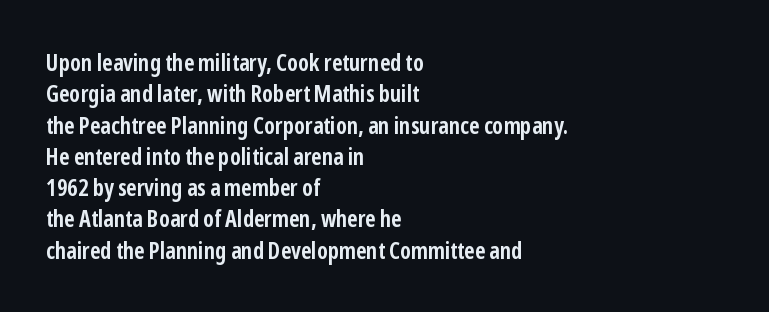
If you drew a line through each stem, it would be perfectly vertical. The face used here has the dense, thick strokes of a bold. All the whitespace from short lines collects on the right. Observe the ordinary spacing: letters are neighbours, not strangers. Rule under the text: the space is simply empty.
